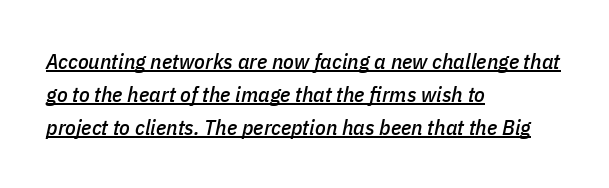
{"italic": "yes", "lean": "right", "slant_degrees": 11, "underline": "yes", "align": "left", "line_spacing": "normal", "line_spacing_ratio": 1.49, "letter_spacing": "normal", "letter_spacing_em": 0.0, "glyph_px": 22}
